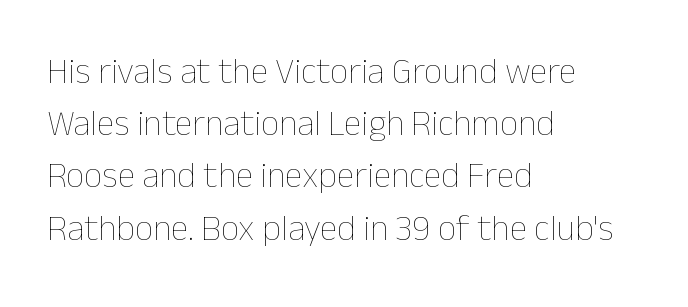
Q: Is the text bold? A: No.
Q: Is the text italic (slanted)? A: No, it is upright.
Q: Is the text underlined? A: No.
Q: How is the paragraph aligned? A: Left-aligned.
Q: Is the spacing between letters normal or unusually wide? A: Normal.
Q: Is the spacing between lines tight, normal or loose? A: Normal.
Q: Width (condensed, normal, or wide)? A: Normal.
Q: Stroke contrast? A: Low.
Q: x-height? A: Medium.
Q: Monospaced? A: No.
